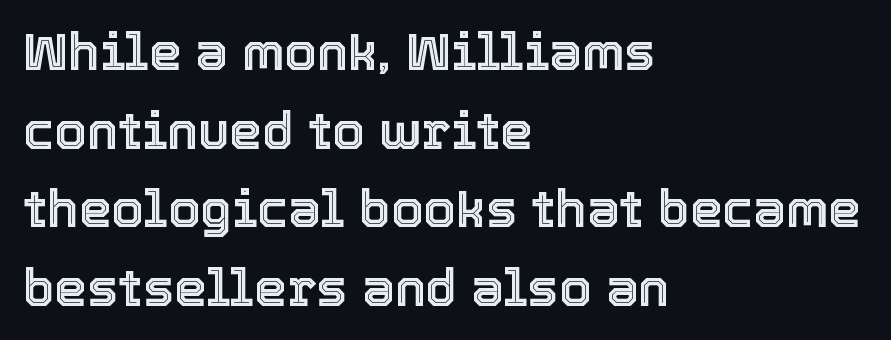
{"italic": "no", "width": "normal", "x_height": "medium", "monospaced": "no", "underline": "no", "align": "left", "line_spacing": "normal", "line_spacing_ratio": 1.51, "letter_spacing": "normal", "letter_spacing_em": 0.0, "glyph_px": 52}
